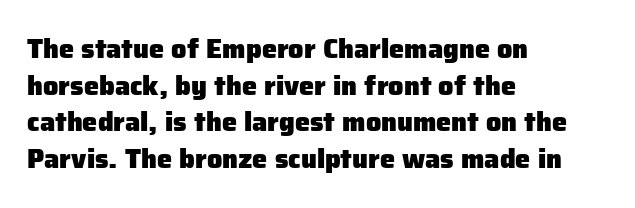
{"italic": "no", "bold": "yes", "underline": "no", "align": "left", "line_spacing": "normal", "line_spacing_ratio": 1.36, "letter_spacing": "normal", "letter_spacing_em": 0.0, "glyph_px": 27}
